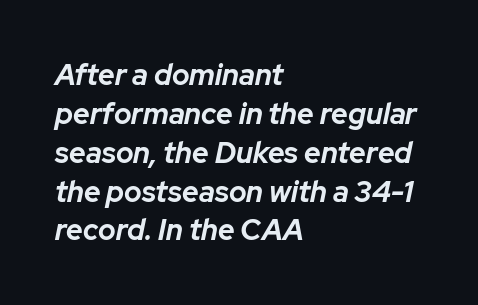
Q: Is the text bold? A: Yes.
Q: Is the text italic (slanted)? A: Yes, it leans right by about 12 degrees.
Q: Is the text underlined? A: No.
Q: How is the paragraph aligned? A: Left-aligned.
Q: Is the spacing between letters normal or unusually wide? A: Normal.
Q: Is the spacing between lines tight, normal or loose? A: Normal.
Q: Width (condensed, normal, or wide)? A: Normal.
Q: Stroke contrast? A: Low.
Q: x-height? A: Medium.
Q: Monospaced? A: No.
